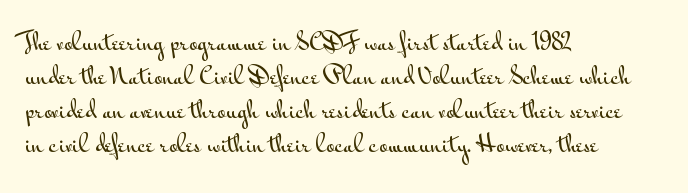
Q: Is the text underlined? A: No.
Q: How is the paragraph aligned? A: Left-aligned.
Q: Is the spacing between letters normal or unusually wide? A: Normal.
Q: Is the spacing between lines tight, normal or loose? A: Normal.
